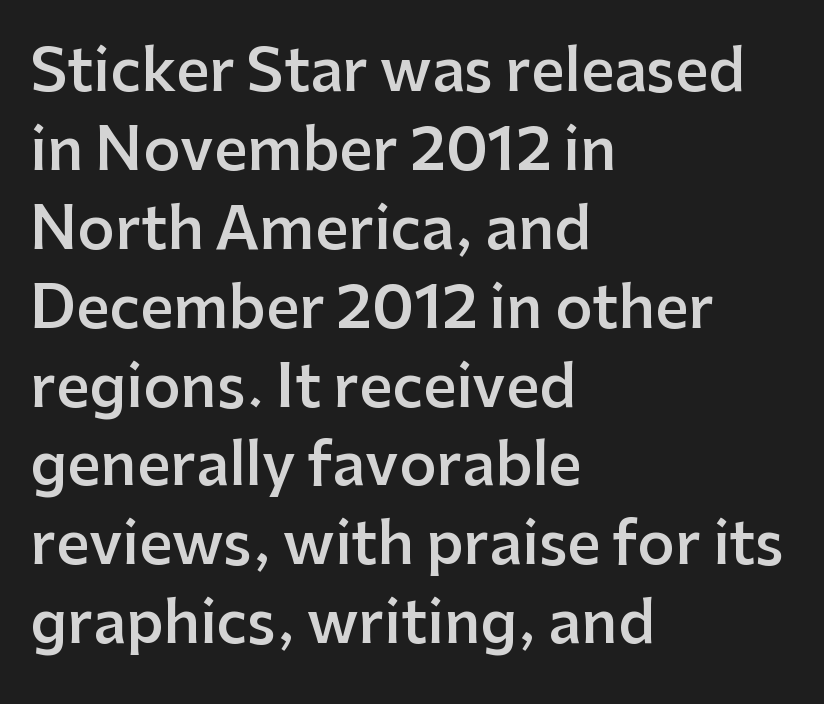
The image shows 58 px semibold sans-serif type, upright; set left-aligned, normal line spacing (1.36x), normal letter spacing, not underlined; low stroke contrast and a medium x-height.
